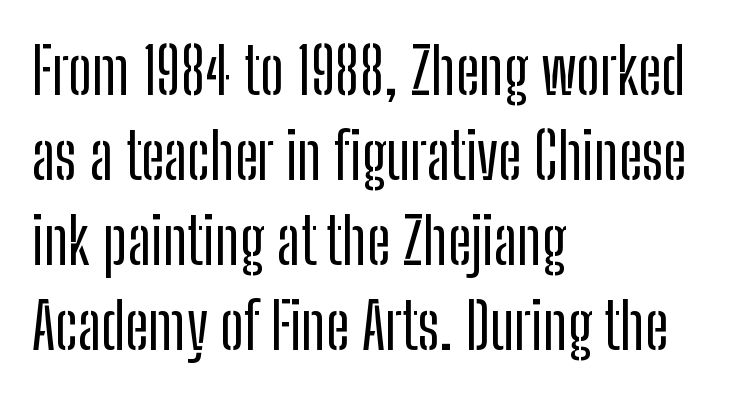
The image shows 64 px condensed sans-serif type, upright; set left-aligned, normal line spacing (1.33x), normal letter spacing, not underlined; low stroke contrast and a medium x-height.
